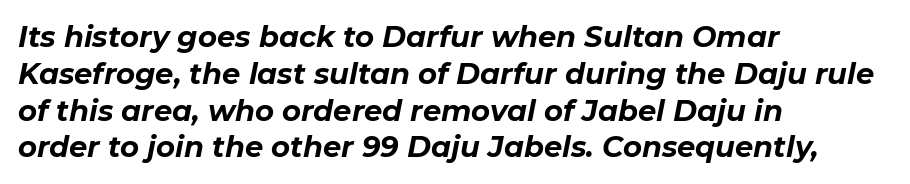
This is oblique type, the kind used for emphasis or titles. This block has exactly the height ordinary leading produces. Reading down the block, your eye returns to a fixed left position each line. Each word holds together tightly as a unit, with standard inter-letter gaps. On the weight axis this lands at bold, roughly 700.
